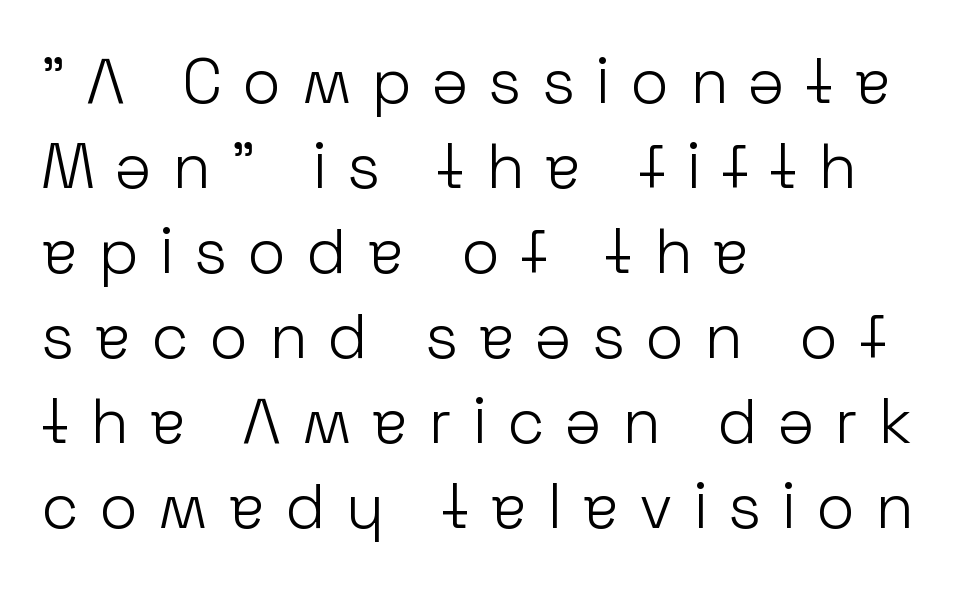
The image shows 63 px light sans-serif type, upright; set left-aligned, normal line spacing (1.35x), unusually wide letter spacing (+0.32 em), not underlined; low stroke contrast and a medium x-height.
